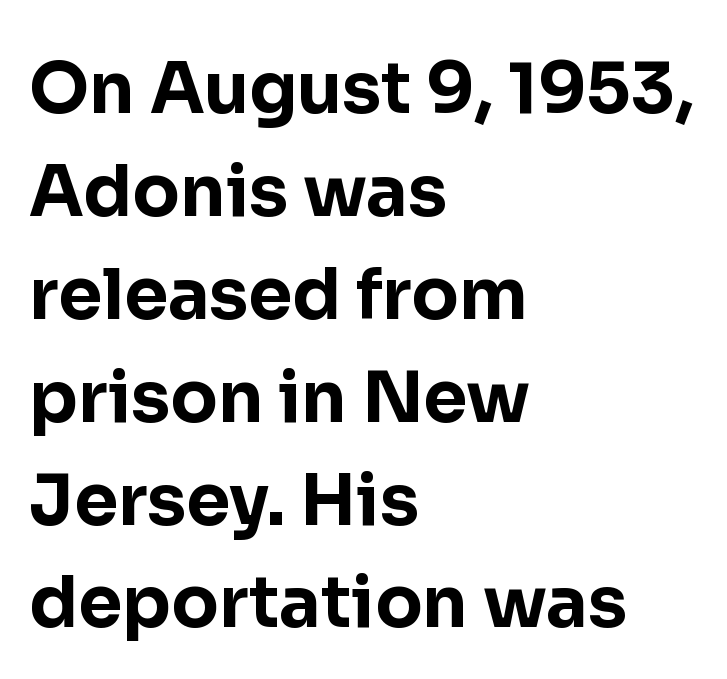
Q: Is the text bold? A: Yes.
Q: Is the text italic (slanted)? A: No, it is upright.
Q: Is the typeface a serif or a sans-serif typeface? A: Sans-serif.
Q: Is the text underlined? A: No.
Q: How is the paragraph aligned? A: Left-aligned.
Q: Is the spacing between letters normal or unusually wide? A: Normal.
Q: Is the spacing between lines tight, normal or loose? A: Normal.
Q: Width (condensed, normal, or wide)? A: Normal.
Q: Stroke contrast? A: Low.
Q: x-height? A: Medium.
Q: Monospaced? A: No.
